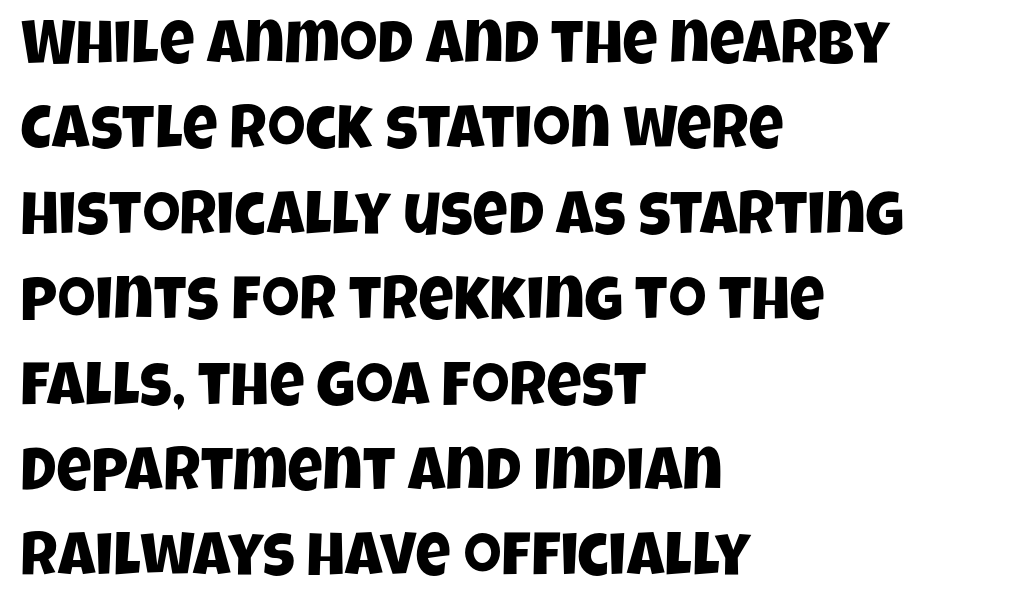
{"serif": "no", "width": "condensed", "stroke_contrast": "low", "x_height": "large", "monospaced": "no", "underline": "no", "align": "left", "line_spacing": "normal", "line_spacing_ratio": 1.4, "letter_spacing": "normal", "letter_spacing_em": 0.0, "glyph_px": 61}
